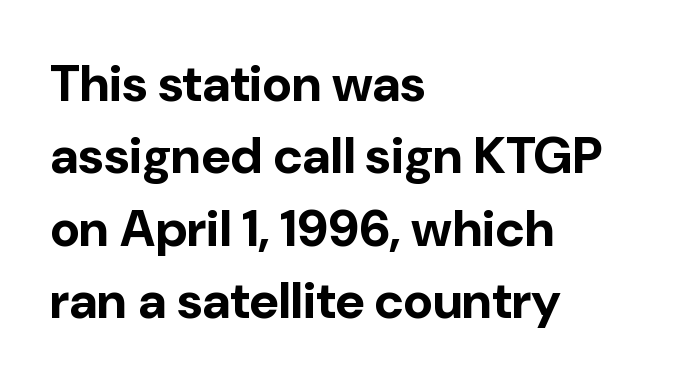
{"serif": "no", "italic": "no", "bold": "yes", "weight": "bold", "width": "normal", "stroke_contrast": "low", "x_height": "medium", "monospaced": "no", "underline": "no", "align": "left", "line_spacing": "normal", "line_spacing_ratio": 1.42, "letter_spacing": "normal", "letter_spacing_em": 0.0, "glyph_px": 51}
